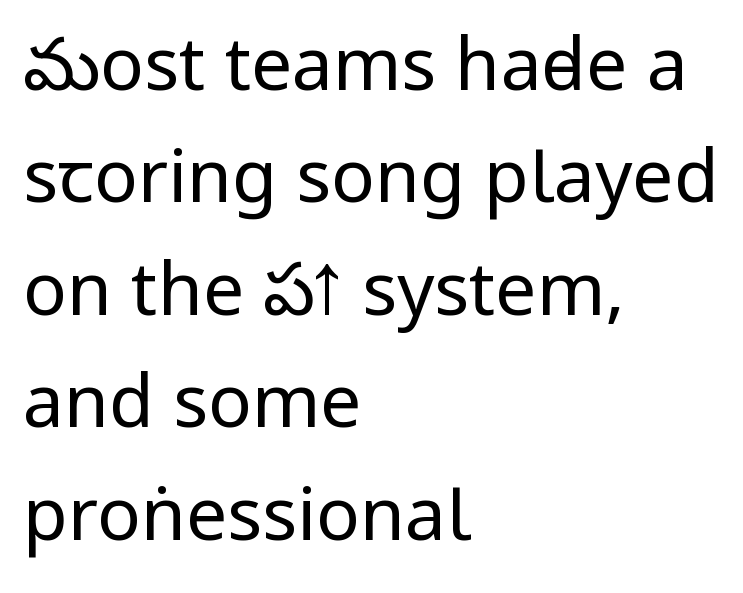
Here the glyphs are tracked normally, forming tight word shapes. The gap between lines stays unmarked. Does the lettering tilt? It doesn't — this is upright. Baseline-to-baseline distance is the conventional proportion of letter height. Stems here are at most as thick as an everyday book face. I'd call this a sans setting — the letters go barefoot.
